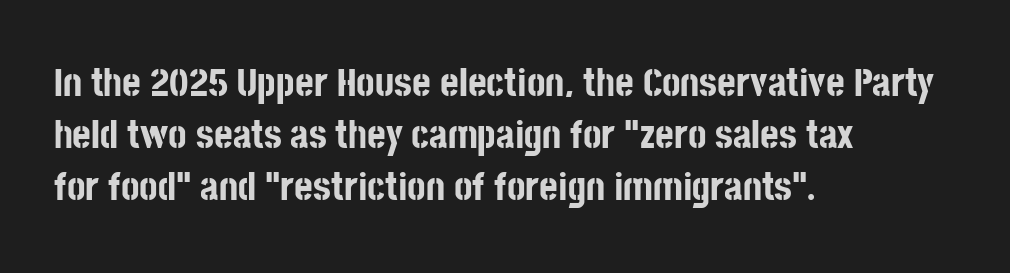
Grotesque or geometric, the face here clearly has no serifs. Compared with a centered layout, this one pins lines to the left instead. This is roman type, the default non-slanted kind. Stroke thickness is high; the sample reads as a true bold. The space beneath each line is pristine and unruled. A typesetter would call this zero additional tracking.
